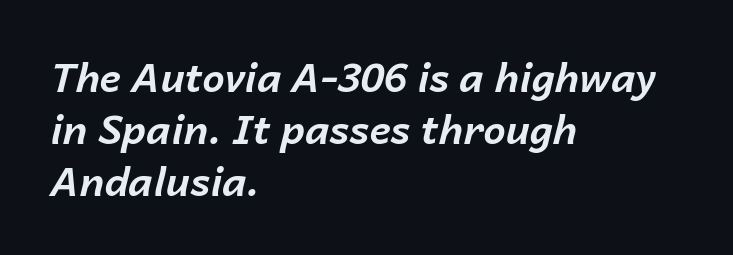
The image shows 40 px bold type, italic (leaning right); set left-aligned, normal line spacing (1.3x), normal letter spacing, not underlined; low stroke contrast and a medium x-height.
